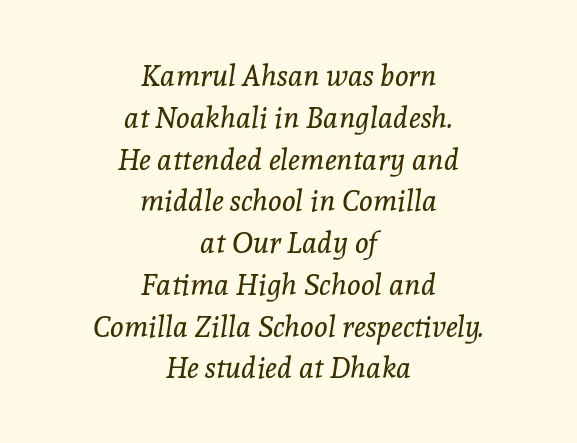
Q: Is the text bold? A: No.
Q: Is the text italic (slanted)? A: Yes, it leans right by about 8 degrees.
Q: Is the typeface a serif or a sans-serif typeface? A: Serif.
Q: Is the text underlined? A: No.
Q: How is the paragraph aligned? A: Centered.
Q: Is the spacing between letters normal or unusually wide? A: Normal.
Q: Is the spacing between lines tight, normal or loose? A: Normal.
Q: Width (condensed, normal, or wide)? A: Normal.
Q: x-height? A: Medium.
Q: Monospaced? A: No.
